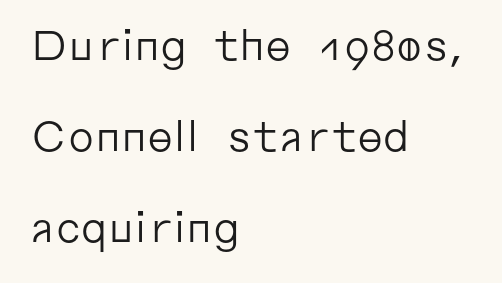
The image shows 41 px regular-weight sans-serif type, upright; set left-aligned, loose line spacing (2.22x), normal letter spacing, not underlined; low stroke contrast and a medium x-height.
